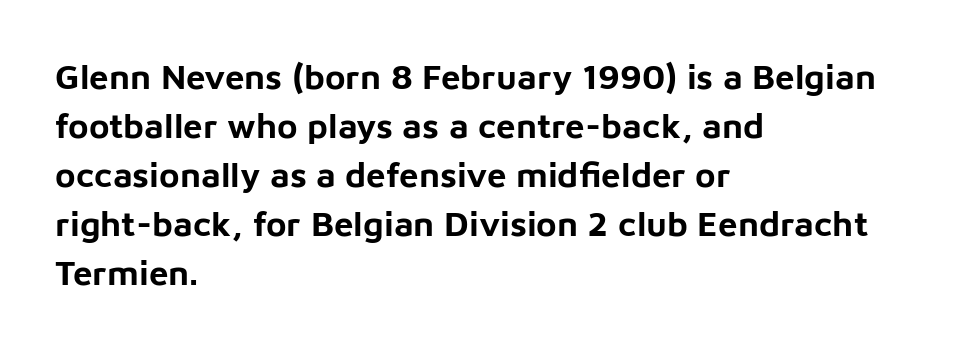
{"serif": "no", "italic": "no", "bold": "yes", "weight": "bold", "width": "normal", "stroke_contrast": "low", "x_height": "medium", "monospaced": "no", "underline": "no", "align": "left", "line_spacing": "normal", "line_spacing_ratio": 1.4, "letter_spacing": "normal", "letter_spacing_em": 0.0, "glyph_px": 35}
